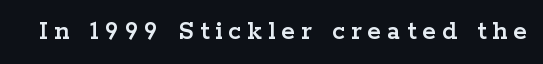
{"serif": "yes", "italic": "no", "width": "wide", "stroke_contrast": "low", "x_height": "medium", "monospaced": "no", "underline": "no", "letter_spacing": "wide", "letter_spacing_em": 0.22, "glyph_px": 28}
